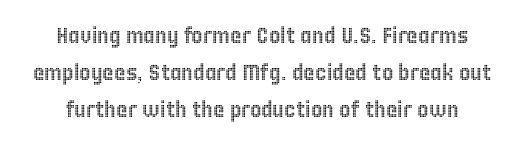
The image shows 22 px text type, upright; set normal line spacing (1.69x), normal letter spacing, not underlined.
